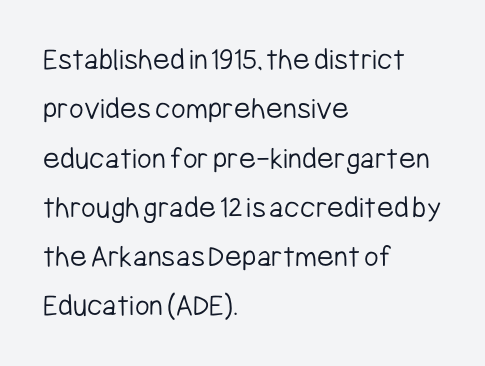
The image shows 32 px light, condensed sans-serif type, upright; set left-aligned, normal line spacing (1.54x), normal letter spacing, not underlined; low stroke contrast and a medium x-height.
